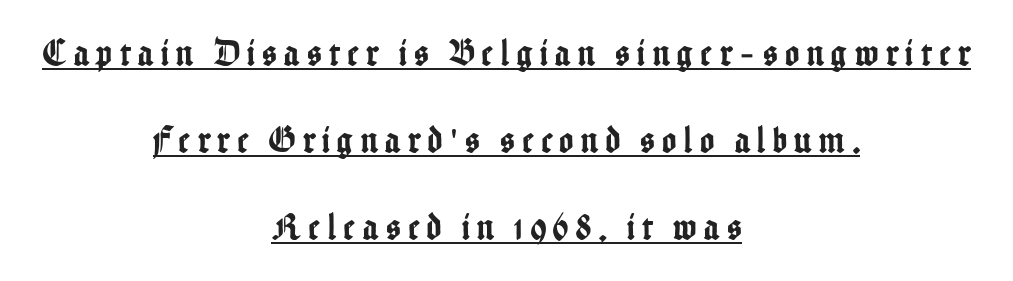
Q: Is the text italic (slanted)? A: No, it is upright.
Q: Is the typeface a serif or a sans-serif typeface? A: Sans-serif.
Q: Is the text underlined? A: Yes.
Q: How is the paragraph aligned? A: Centered.
Q: Is the spacing between letters normal or unusually wide? A: Unusually wide.
Q: Is the spacing between lines tight, normal or loose? A: Loose.
Q: Width (condensed, normal, or wide)? A: Condensed.
Q: Stroke contrast? A: Low.
Q: x-height? A: Medium.
Q: Monospaced? A: No.
